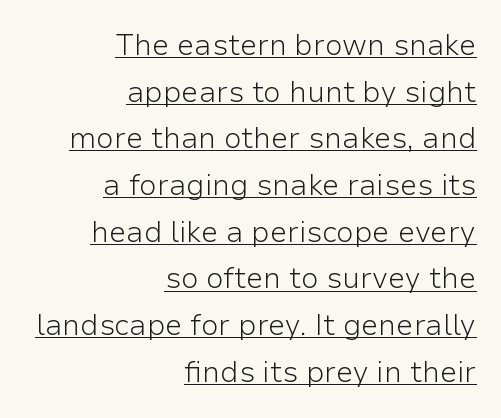
{"serif": "no", "italic": "no", "bold": "no", "weight": "light", "width": "normal", "stroke_contrast": "low", "x_height": "medium", "monospaced": "no", "underline": "yes", "align": "right", "line_spacing": "normal", "line_spacing_ratio": 1.61, "letter_spacing": "normal", "letter_spacing_em": 0.0, "glyph_px": 29}
